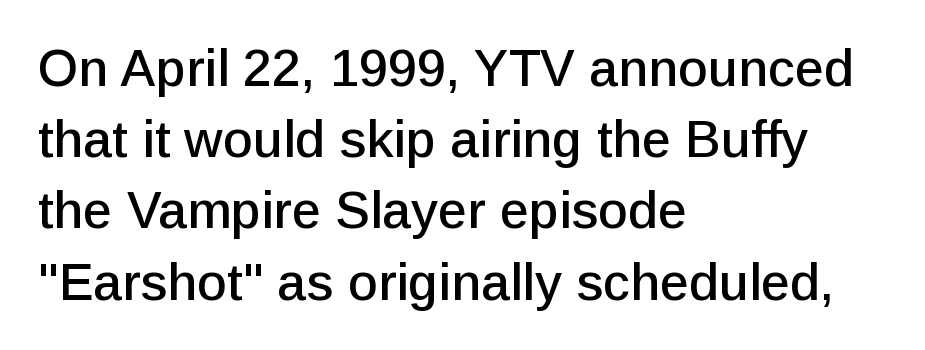
This is sans-serif lettering, the kind often seen on screens and signage. Check the space under the baseline: it is left empty. You could not count columns in this text — the font is proportionally spaced. Leading: standard.
